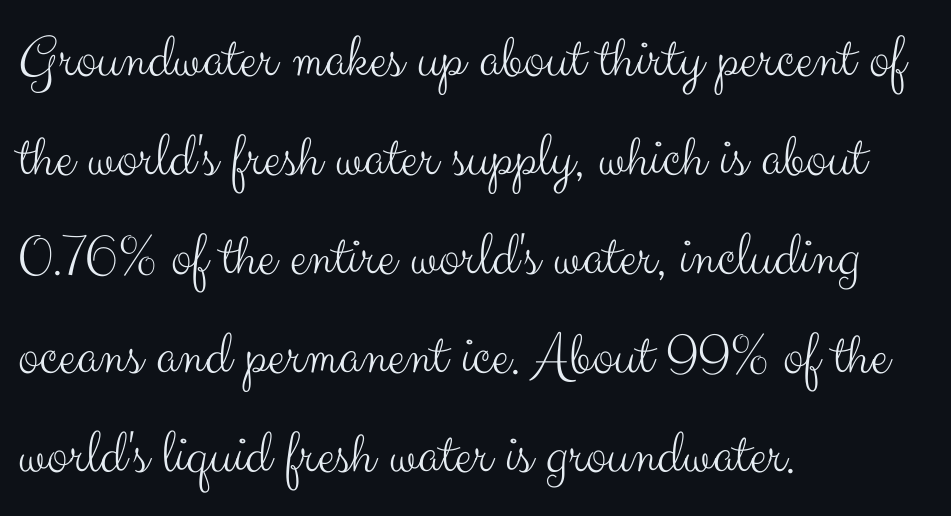
Q: Is the text bold? A: No.
Q: Is the text italic (slanted)? A: Yes.
Q: Is the typeface a serif or a sans-serif typeface? A: Sans-serif.
Q: Is the text underlined? A: No.
Q: How is the paragraph aligned? A: Left-aligned.
Q: Is the spacing between letters normal or unusually wide? A: Normal.
Q: Is the spacing between lines tight, normal or loose? A: Normal.
Q: Width (condensed, normal, or wide)? A: Normal.
Q: Stroke contrast? A: Medium.
Q: x-height? A: Small.
Q: Monospaced? A: No.
